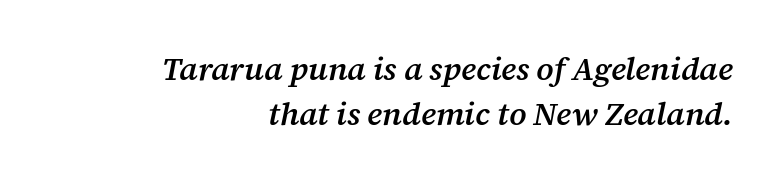
Q: Is the text bold? A: Semi-bold.
Q: Is the text italic (slanted)? A: Yes, it leans right by about 12 degrees.
Q: Is the typeface a serif or a sans-serif typeface? A: Serif.
Q: Is the text underlined? A: No.
Q: How is the paragraph aligned? A: Right-aligned.
Q: Is the spacing between letters normal or unusually wide? A: Normal.
Q: Is the spacing between lines tight, normal or loose? A: Normal.
Q: Width (condensed, normal, or wide)? A: Normal.
Q: Stroke contrast? A: Medium.
Q: x-height? A: Medium.
Q: Monospaced? A: No.
